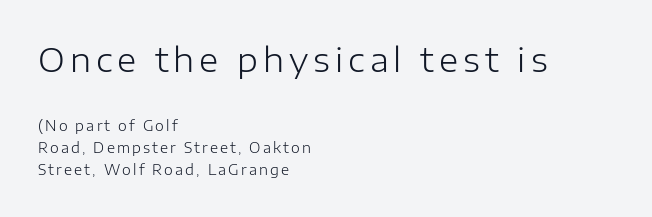
Q: Is the text bold? A: No.
Q: Is the text italic (slanted)? A: No, it is upright.
Q: Is the typeface a serif or a sans-serif typeface? A: Sans-serif.
Q: Is the text underlined? A: No.
Q: How is the paragraph aligned? A: Left-aligned.
Q: Is the spacing between lines tight, normal or loose? A: Normal.
Q: Which block of text is set in a larger size, the first (top) or the second (bottom)? A: The first (top) one.
Q: Width (condensed, normal, or wide)? A: Normal.
Q: Stroke contrast? A: Low.
Q: x-height? A: Medium.
Q: Monospaced? A: No.
